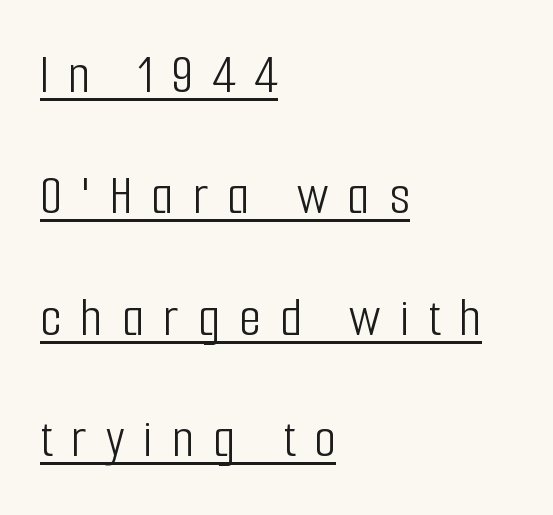
{"serif": "no", "italic": "no", "bold": "no", "weight": "light", "width": "condensed", "stroke_contrast": "low", "x_height": "medium", "monospaced": "no", "underline": "yes", "align": "left", "line_spacing": "loose", "line_spacing_ratio": 2.13, "letter_spacing": "wide", "letter_spacing_em": 0.33, "glyph_px": 57}
